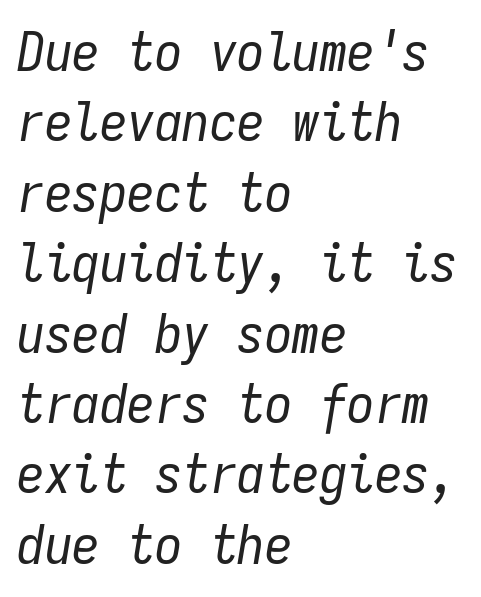
One glance says typical: line gaps are just what's usual. These glyphs show unthickened strokes, regular width or finer. Do the characters align in a grid? Yes, the font is monospaced. Horizontally, the lines are justified to the leading edge only.
